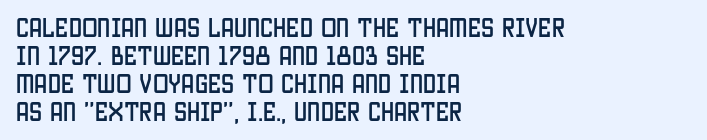
The image shows 21 px text type, upright; set left-aligned, normal line spacing (1.33x), normal letter spacing, not underlined.
